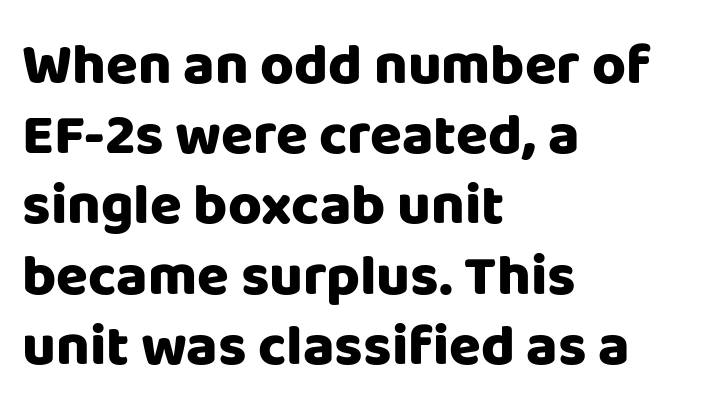
The image shows 58 px heavy sans-serif type, upright; set left-aligned, line spacing 1.21x, normal letter spacing, not underlined; low stroke contrast and a large x-height.
